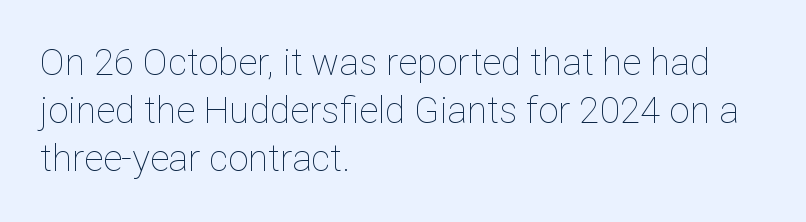
When letters stand straight like this, we call the style roman or upright. Successive baselines arrive at the customary interval. Compared with a centered layout, this one pins lines to the left instead. Each letter keeps its own natural width here, so spacing adapts to shape.
